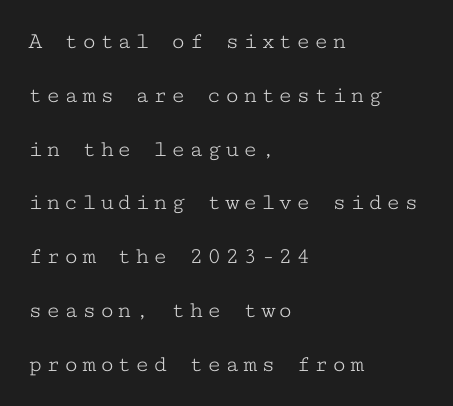
Q: Is the text bold? A: No.
Q: Is the text italic (slanted)? A: No, it is upright.
Q: Is the text underlined? A: No.
Q: How is the paragraph aligned? A: Left-aligned.
Q: Is the spacing between lines tight, normal or loose? A: Loose.
